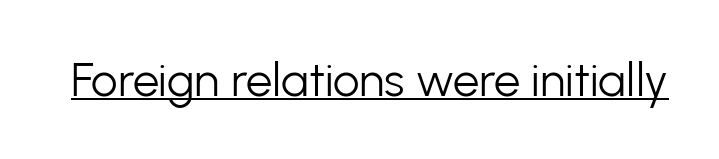
{"serif": "no", "italic": "no", "bold": "no", "weight": "light", "width": "normal", "stroke_contrast": "low", "x_height": "medium", "monospaced": "no", "underline": "yes", "letter_spacing": "normal", "letter_spacing_em": 0.0, "glyph_px": 47}
